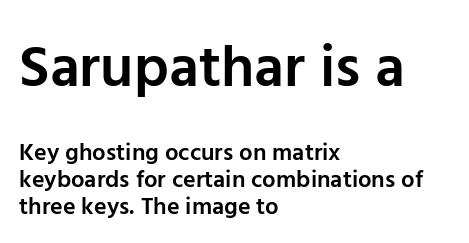
This is the regular roman posture of the typeface. Each letter keeps its own natural width here, so spacing adapts to shape. The compositor pushed each line to the left boundary. Compared with typical paragraphs, the rows here are closer together.
